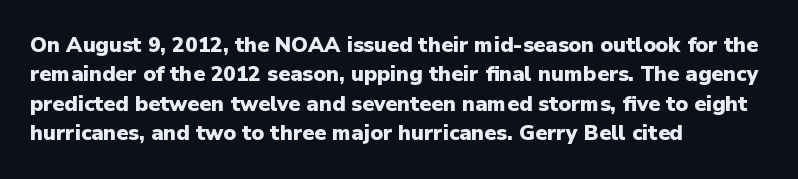
Q: Is the text bold? A: Yes.
Q: Is the text italic (slanted)? A: No, it is upright.
Q: Is the text underlined? A: No.
Q: How is the paragraph aligned? A: Left-aligned.
Q: Is the spacing between letters normal or unusually wide? A: Normal.
Q: Is the spacing between lines tight, normal or loose? A: Normal.
